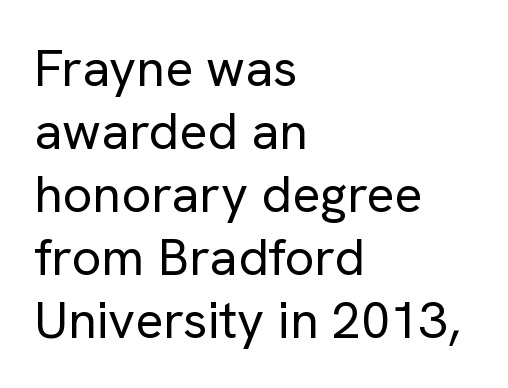
{"serif": "no", "italic": "no", "bold": "no", "weight": "regular", "width": "normal", "stroke_contrast": "low", "x_height": "medium", "monospaced": "no", "underline": "no", "align": "left", "line_spacing_ratio": 1.21, "letter_spacing": "normal", "letter_spacing_em": 0.0, "glyph_px": 52}
